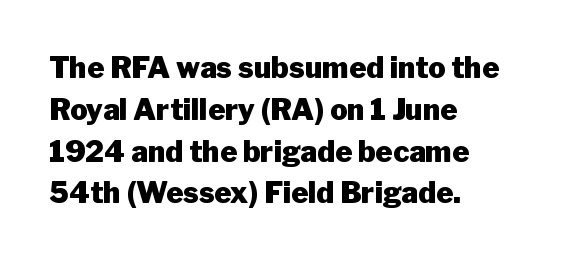
The image shows 29 px heavy sans-serif type, upright; set left-aligned, normal line spacing (1.44x), normal letter spacing, not underlined; low stroke contrast and a medium x-height.
